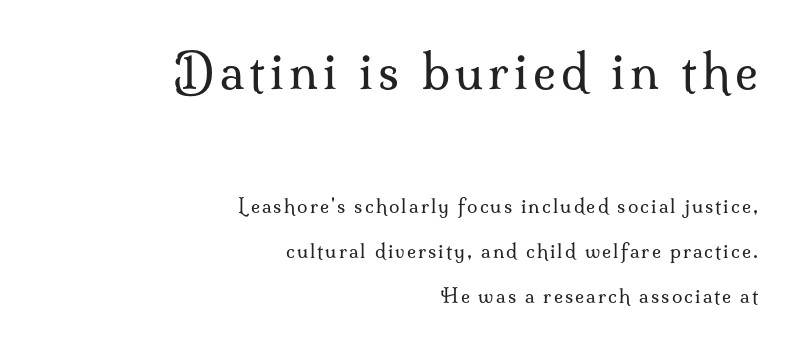
The image shows 48 px regular-weight serif type, upright; set right-aligned, loose line spacing (2.38x), not underlined; the first (top) block is 2.53x larger; medium stroke contrast and a small x-height.
